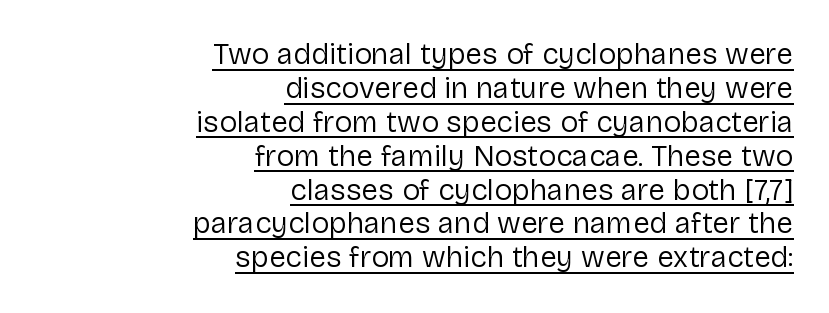
Compared with typical body copy, the letter spacing here is the same. Characters remain perfectly vertical along every line. The text was rendered using a sans face with plain stroke endings. Is this a heavy cut? Hardly; it is regular or lighter. Every row of glyphs terminates at an identical x-position on the right. The lettering is marked with a stroke running underneath it.
